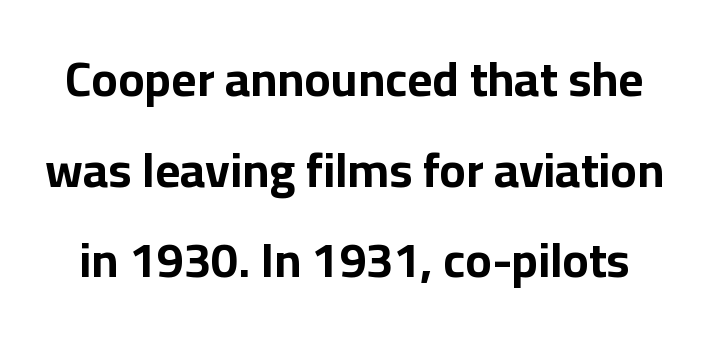
Q: Is the text bold? A: Yes.
Q: Is the text italic (slanted)? A: No, it is upright.
Q: Is the typeface a serif or a sans-serif typeface? A: Sans-serif.
Q: Is the text underlined? A: No.
Q: Is the spacing between letters normal or unusually wide? A: Normal.
Q: Width (condensed, normal, or wide)? A: Normal.
Q: Stroke contrast? A: Low.
Q: x-height? A: Medium.
Q: Monospaced? A: No.
